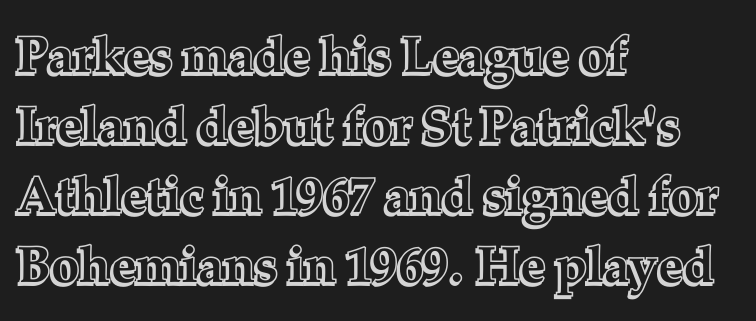
Q: Is the text italic (slanted)? A: No, it is upright.
Q: Is the text underlined? A: No.
Q: How is the paragraph aligned? A: Left-aligned.
Q: Is the spacing between letters normal or unusually wide? A: Normal.
Q: Is the spacing between lines tight, normal or loose? A: Normal.
Q: Width (condensed, normal, or wide)? A: Normal.
Q: x-height? A: Medium.
Q: Monospaced? A: No.
